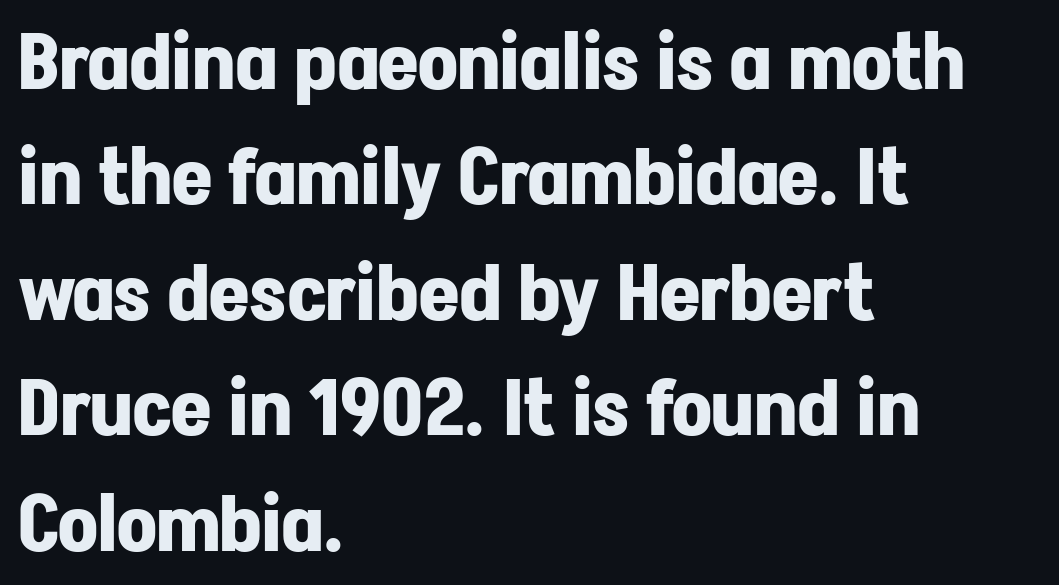
{"serif": "no", "italic": "no", "bold": "yes", "weight": "bold", "width": "normal", "stroke_contrast": "low", "x_height": "medium", "monospaced": "no", "underline": "no", "align": "left", "line_spacing": "normal", "line_spacing_ratio": 1.48, "letter_spacing": "normal", "letter_spacing_em": 0.0, "glyph_px": 78}
